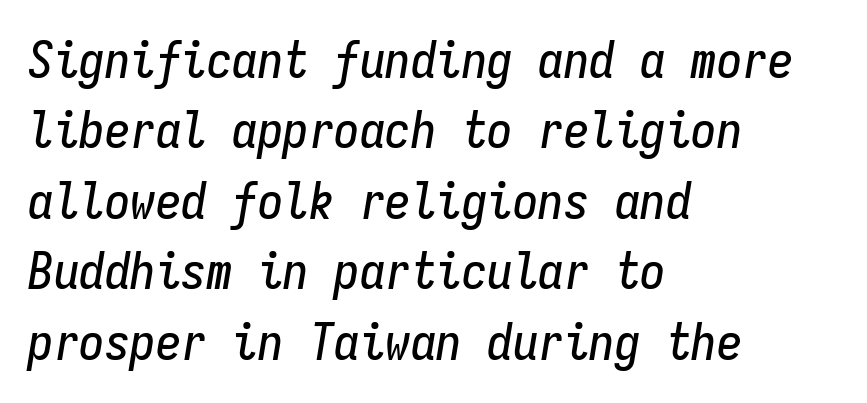
{"italic": "yes", "lean": "right", "slant_degrees": 9, "width": "condensed", "stroke_contrast": "low", "x_height": "medium", "monospaced": "yes", "underline": "no", "align": "left", "line_spacing": "normal", "line_spacing_ratio": 1.38, "letter_spacing": "normal", "letter_spacing_em": 0.0, "glyph_px": 51}
